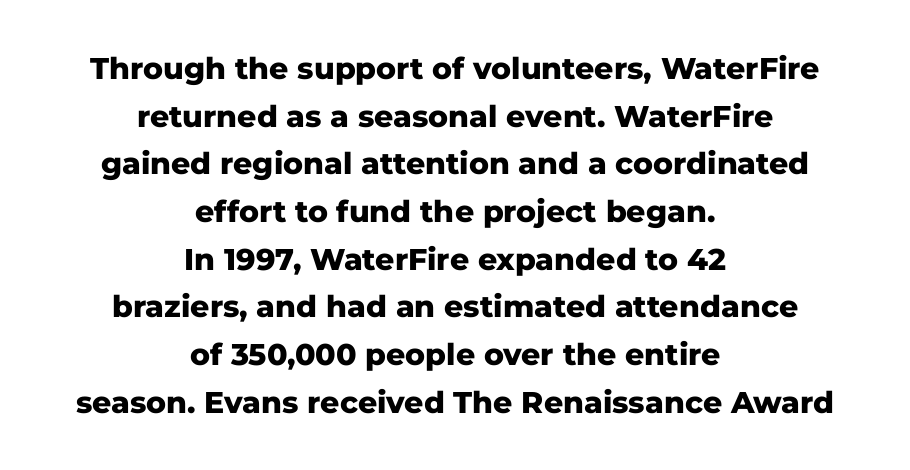
You could not count columns in this text — the font is proportionally spaced. Nobody drew a line under any word here. The typesetting leans heavy: a genuine bold. These lines are composed in type without serifs. Horizontal alignment here is central, giving a formal, balanced look.
